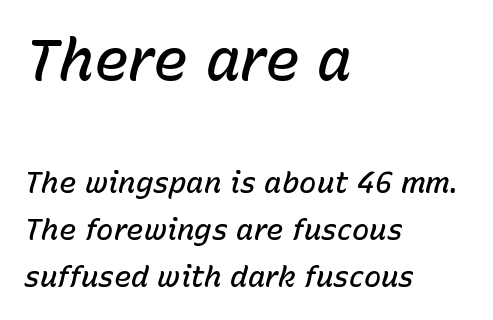
Q: Is the text bold? A: Semi-bold.
Q: Is the text italic (slanted)? A: Yes, it leans right by about 15 degrees.
Q: Is the text underlined? A: No.
Q: How is the paragraph aligned? A: Left-aligned.
Q: Is the spacing between letters normal or unusually wide? A: Normal.
Q: Is the spacing between lines tight, normal or loose? A: Normal.
Q: Which block of text is set in a larger size, the first (top) or the second (bottom)? A: The first (top) one.
Q: Width (condensed, normal, or wide)? A: Normal.
Q: Stroke contrast? A: Low.
Q: x-height? A: Medium.
Q: Monospaced? A: No.
